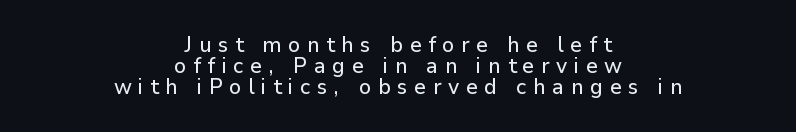
Q: Is the text italic (slanted)? A: No, it is upright.
Q: Is the text underlined? A: No.
Q: How is the paragraph aligned? A: Centered.
Q: Is the spacing between letters normal or unusually wide? A: Unusually wide.
Q: Is the spacing between lines tight, normal or loose? A: Tight.
